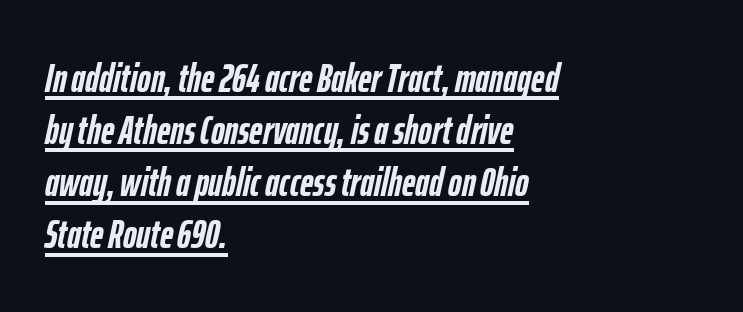
The image shows 41 px semibold, condensed type, italic (leaning right); set left-aligned, normal line spacing (1.27x), normal letter spacing, underlined; low stroke contrast and a medium x-height.
